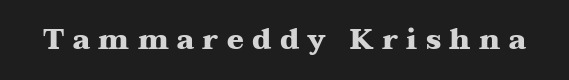
The image shows 28 px heavy, wide serif type, upright; set unusually wide letter spacing (+0.3 em), not underlined; medium stroke contrast and a medium x-height.
